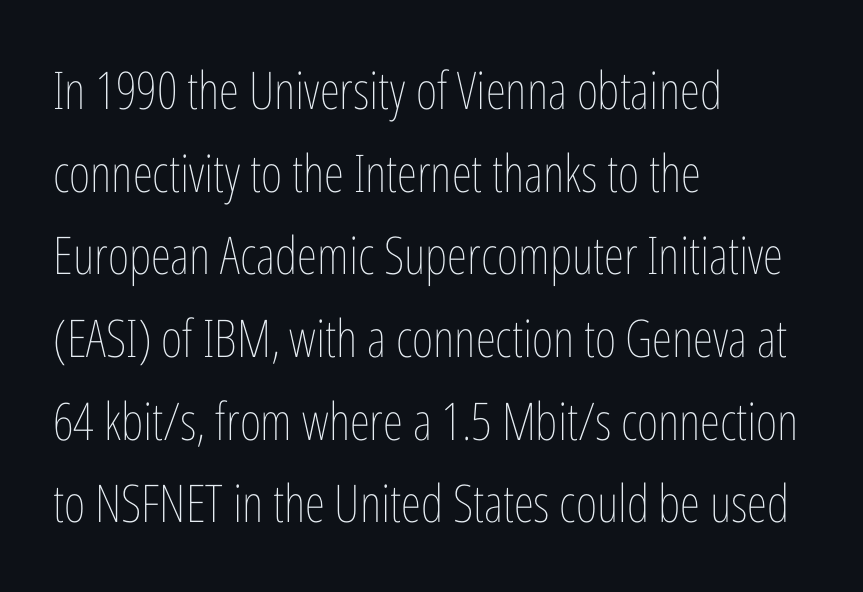
Q: Is the text bold? A: No.
Q: Is the text italic (slanted)? A: No, it is upright.
Q: Is the text underlined? A: No.
Q: How is the paragraph aligned? A: Left-aligned.
Q: Is the spacing between letters normal or unusually wide? A: Normal.
Q: Is the spacing between lines tight, normal or loose? A: Normal.
Q: Width (condensed, normal, or wide)? A: Condensed.
Q: Stroke contrast? A: Low.
Q: x-height? A: Medium.
Q: Monospaced? A: No.
